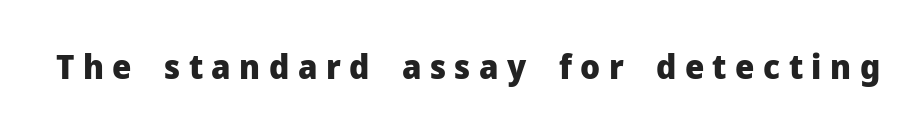
Q: Is the text bold? A: Yes.
Q: Is the text italic (slanted)? A: No, it is upright.
Q: Is the typeface a serif or a sans-serif typeface? A: Sans-serif.
Q: Is the text underlined? A: No.
Q: Is the spacing between letters normal or unusually wide? A: Unusually wide.
Q: Width (condensed, normal, or wide)? A: Normal.
Q: Stroke contrast? A: Low.
Q: x-height? A: Medium.
Q: Monospaced? A: No.
